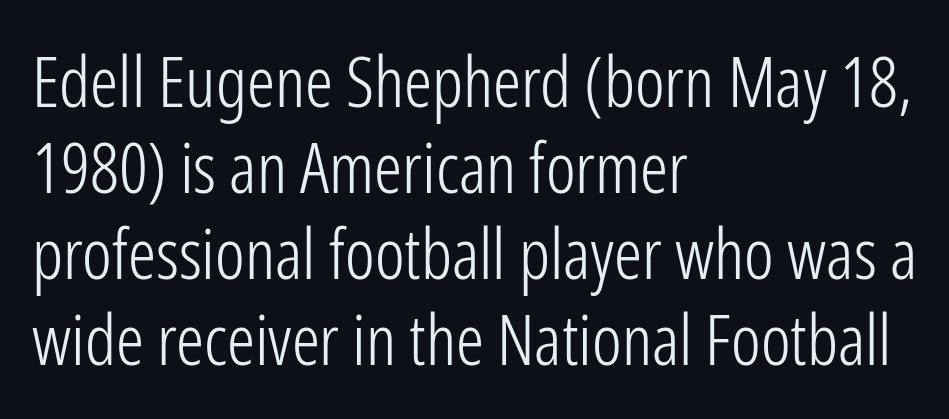
The glyphs in this specimen are sans serif. This reads as an unemphasized weight, regular at the heaviest. This sample uses an upright cut, with every glyph sitting square on the baseline. The strip under each line holds only bare page.
